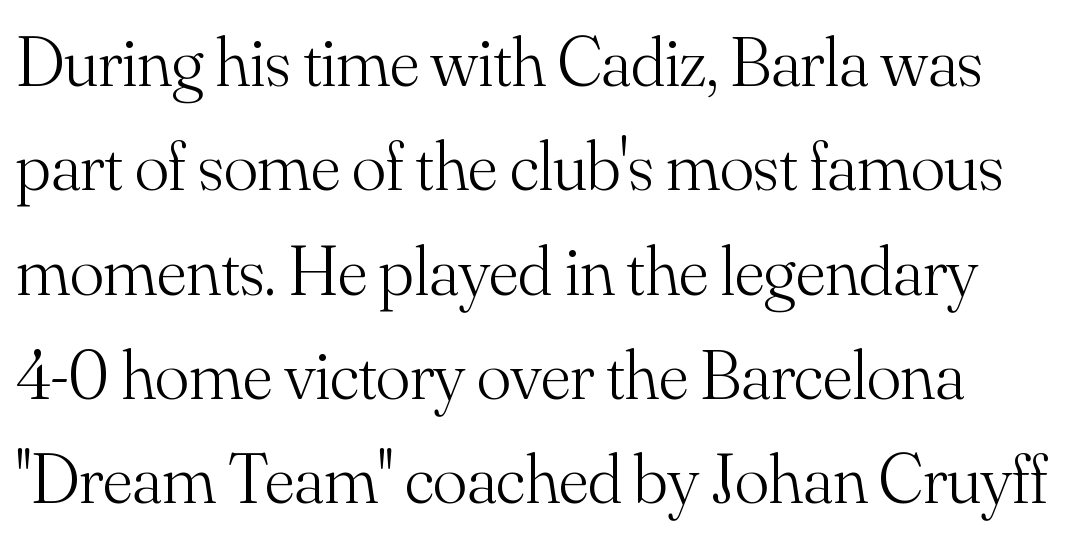
The image shows 71 px light serif type, upright; set normal line spacing (1.47x), normal letter spacing, not underlined; medium stroke contrast and a small x-height.
